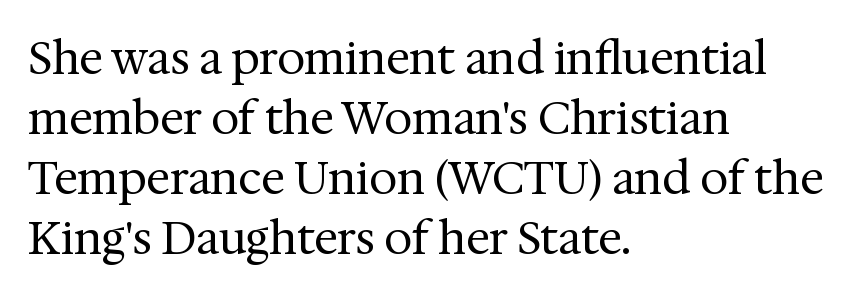
Q: Is the text bold? A: No.
Q: Is the text italic (slanted)? A: No, it is upright.
Q: Is the typeface a serif or a sans-serif typeface? A: Serif.
Q: Is the text underlined? A: No.
Q: How is the paragraph aligned? A: Left-aligned.
Q: Is the spacing between letters normal or unusually wide? A: Normal.
Q: Is the spacing between lines tight, normal or loose? A: Normal.
Q: Width (condensed, normal, or wide)? A: Normal.
Q: Stroke contrast? A: Medium.
Q: x-height? A: Medium.
Q: Monospaced? A: No.
